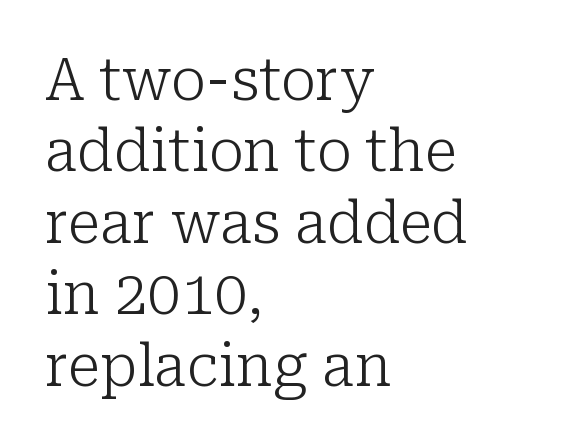
Q: Is the text bold? A: No.
Q: Is the text italic (slanted)? A: No, it is upright.
Q: Is the typeface a serif or a sans-serif typeface? A: Serif.
Q: Is the text underlined? A: No.
Q: How is the paragraph aligned? A: Left-aligned.
Q: Is the spacing between letters normal or unusually wide? A: Normal.
Q: Width (condensed, normal, or wide)? A: Normal.
Q: Stroke contrast? A: Low.
Q: x-height? A: Medium.
Q: Monospaced? A: No.
